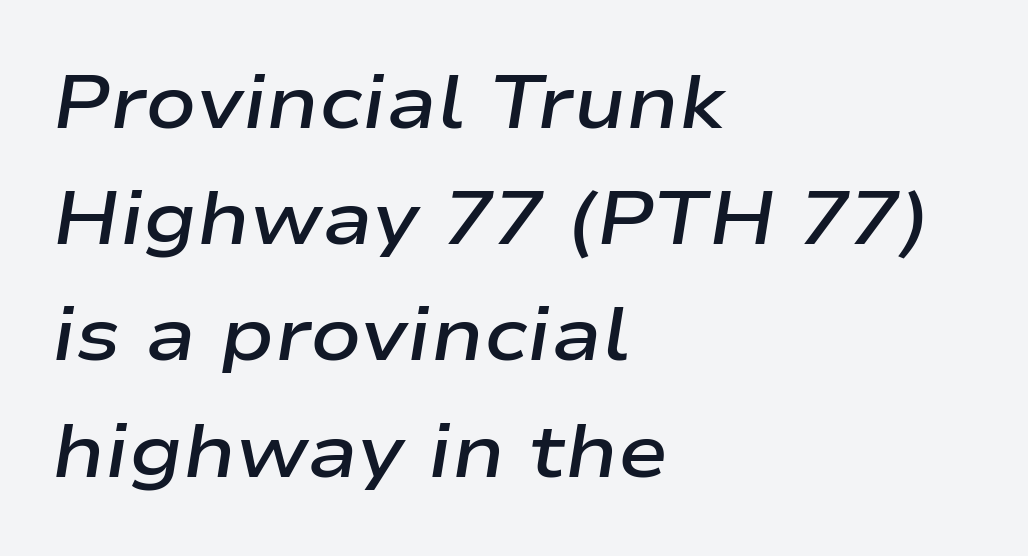
Compared with typical body copy, the letter spacing here is the same. Horizontally, the lines are justified to the leading edge only. The glyphs look as if they've been sheared to an angle. Descenders are the only things crossing below the line. A fair bit of extra ink — the face is semibold, not bold. Note the varied advance widths — an 'i' is clearly narrower than an 'm'.
